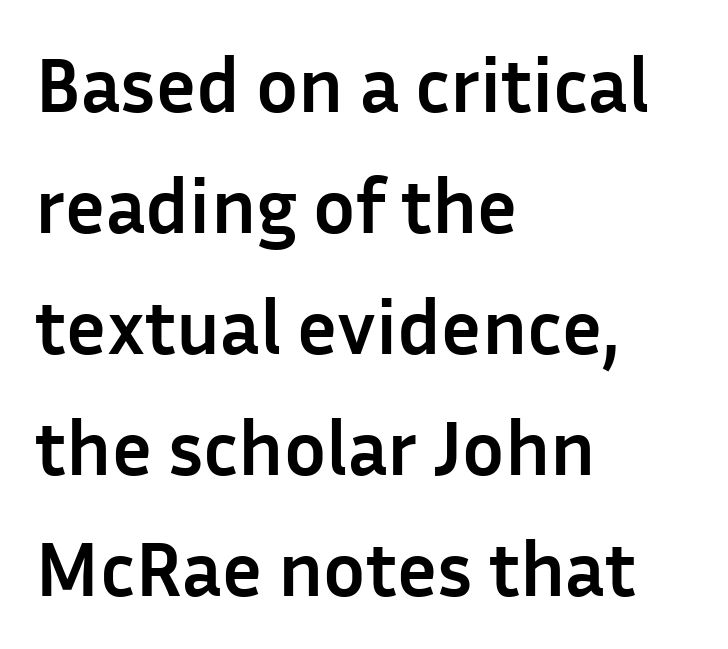
Q: Is the text bold? A: Yes.
Q: Is the text italic (slanted)? A: No, it is upright.
Q: Is the typeface a serif or a sans-serif typeface? A: Sans-serif.
Q: Is the text underlined? A: No.
Q: How is the paragraph aligned? A: Left-aligned.
Q: Is the spacing between letters normal or unusually wide? A: Normal.
Q: Is the spacing between lines tight, normal or loose? A: Normal.
Q: Width (condensed, normal, or wide)? A: Normal.
Q: Stroke contrast? A: Low.
Q: x-height? A: Medium.
Q: Monospaced? A: No.
